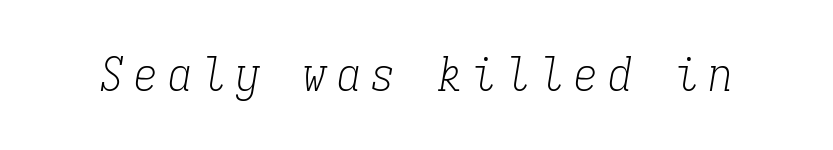
Underlining? Definitely not there. Classification — serif. Tracking here is generous; glyphs stand well apart from one another. Is this a fixed-width face? Yes — each glyph sits in an identical cell. Heaviness? Minimal to ordinary, like unemphasized prose. Compared with ordinary roman type, these characters are visibly tilted.
